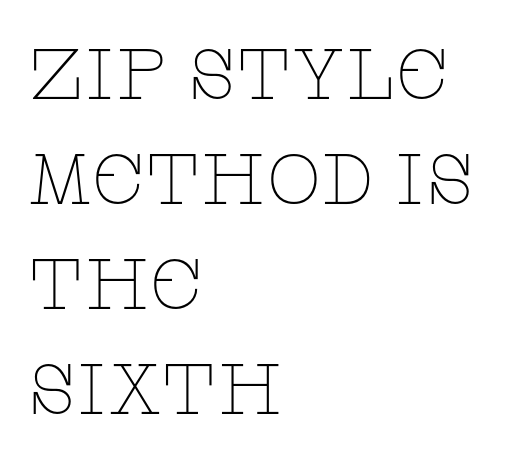
The gap between lines stays unmarked. No letter is thick-stroked: the sample isn't bold. Alignment: flush left. The line-height multiplier appears to be the usual default. In terms of letterform style, serifs are clearly present. A typesetter would mark this as roman, not italic.
